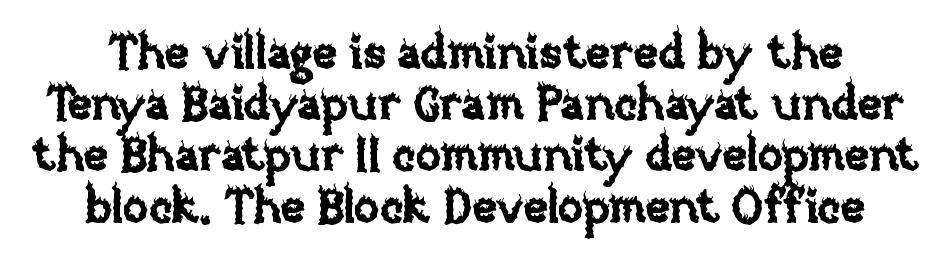
The image shows 47 px text type, upright; set tight line spacing (1.09x), normal letter spacing, not underlined; low stroke contrast and a large x-height.
